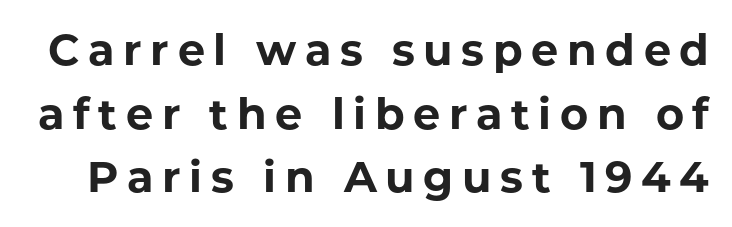
Type style note: lacks serifs. A typesetter would call this leading conventional body-copy spacing. Substantial extra tracking has been applied to these lines. Proportional: the letters do not fall into vertical columns.
